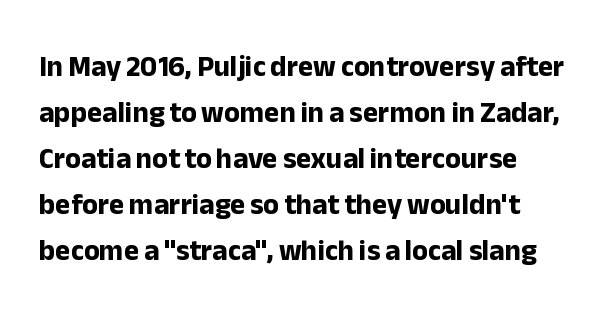
{"serif": "no", "italic": "no", "bold": "yes", "weight": "bold", "width": "normal", "stroke_contrast": "low", "x_height": "medium", "monospaced": "no", "underline": "no", "line_spacing": "normal", "line_spacing_ratio": 1.59, "letter_spacing": "normal", "letter_spacing_em": 0.0, "glyph_px": 29}
